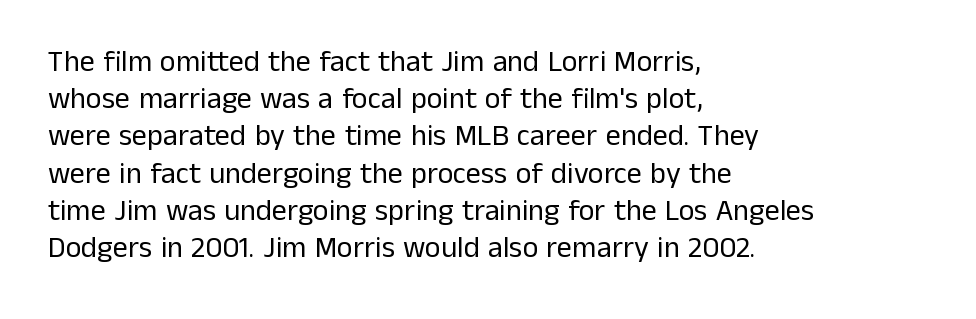
{"serif": "no", "italic": "no", "bold": "no", "weight": "regular", "width": "normal", "stroke_contrast": "low", "x_height": "medium", "monospaced": "no", "underline": "no", "align": "left", "line_spacing_ratio": 1.24, "letter_spacing": "normal", "letter_spacing_em": 0.0, "glyph_px": 30}
